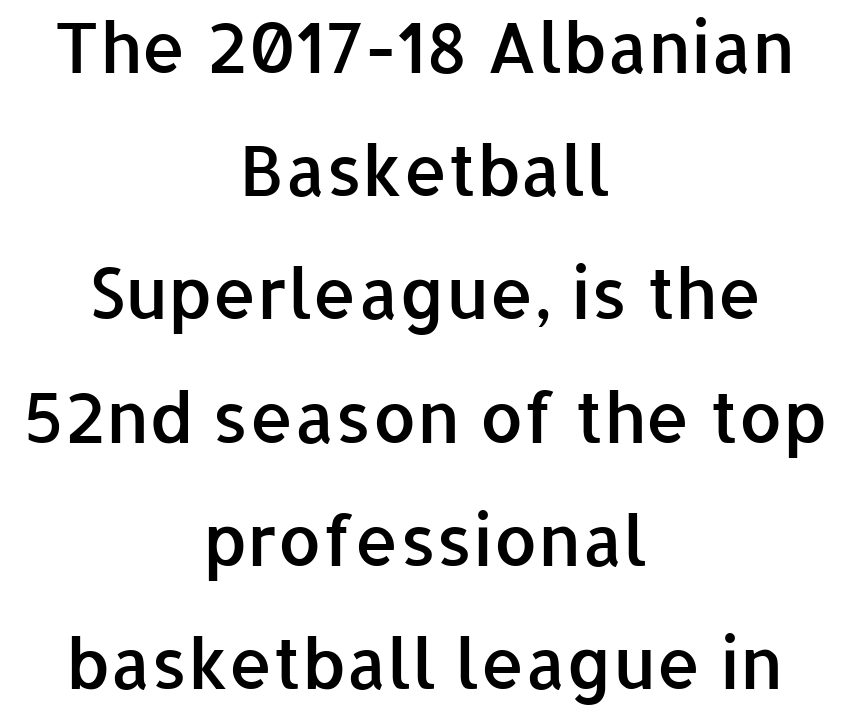
Does the lettering tilt? It doesn't — this is upright. Serif or sans? Sans — the stroke terminals are bare. The line texture is even and compact thanks to regular tracking. The typesetter chose a symmetrical, centered arrangement here. A somewhat darkened texture: the type is semibold rather than bold. The passage shown is typed in a proportional face where columns would drift.
